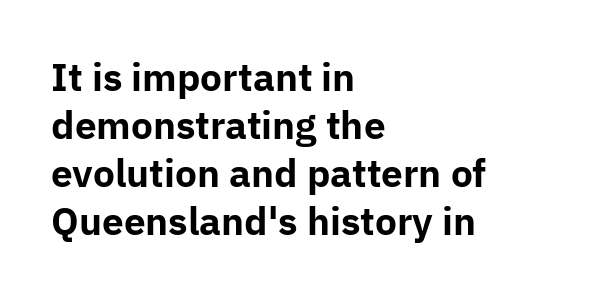
The image shows 37 px bold sans-serif type, upright; set left-aligned, normal line spacing (1.3x), normal letter spacing, not underlined; low stroke contrast and a medium x-height.
